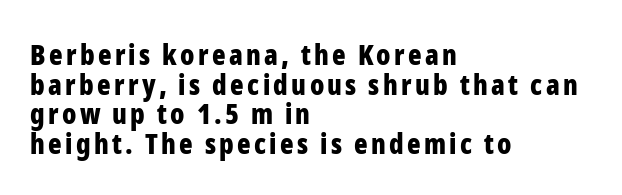
Q: Is the text bold? A: Yes.
Q: Is the text italic (slanted)? A: No, it is upright.
Q: Is the typeface a serif or a sans-serif typeface? A: Sans-serif.
Q: Is the text underlined? A: No.
Q: How is the paragraph aligned? A: Left-aligned.
Q: Is the spacing between lines tight, normal or loose? A: Tight.
Q: Width (condensed, normal, or wide)? A: Condensed.
Q: Stroke contrast? A: Low.
Q: x-height? A: Medium.
Q: Monospaced? A: No.
